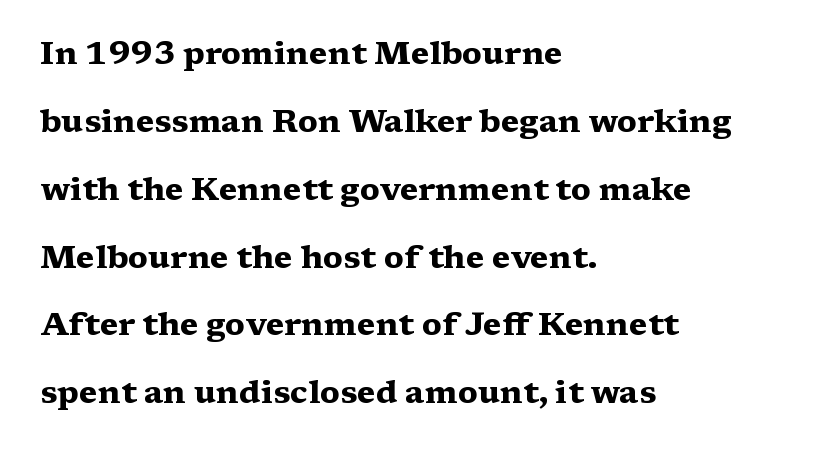
{"serif": "yes", "italic": "no", "bold": "yes", "weight": "heavy", "width": "wide", "stroke_contrast": "medium", "x_height": "medium", "monospaced": "no", "underline": "no", "align": "left", "line_spacing": "loose", "line_spacing_ratio": 2.12, "letter_spacing": "normal", "letter_spacing_em": 0.0, "glyph_px": 32}
